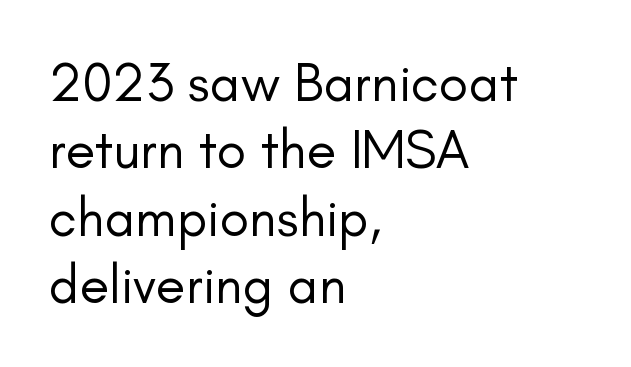
The image shows 54 px regular-weight sans-serif type, upright; set left-aligned, normal line spacing (1.25x), normal letter spacing, not underlined; low stroke contrast and a small x-height.
